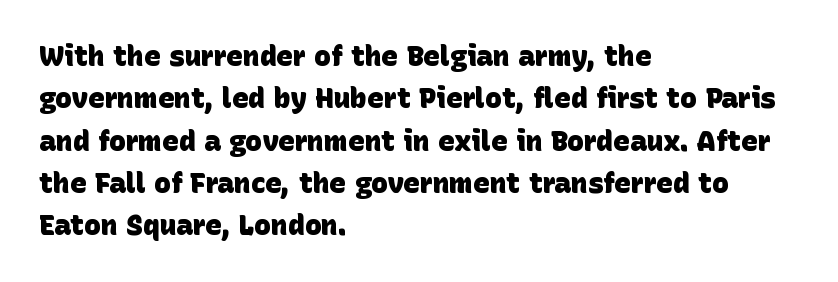
Q: Is the text bold? A: Yes.
Q: Is the typeface a serif or a sans-serif typeface? A: Sans-serif.
Q: Is the text underlined? A: No.
Q: How is the paragraph aligned? A: Left-aligned.
Q: Is the spacing between letters normal or unusually wide? A: Normal.
Q: Is the spacing between lines tight, normal or loose? A: Normal.
Q: Width (condensed, normal, or wide)? A: Normal.
Q: Stroke contrast? A: Low.
Q: x-height? A: Large.
Q: Monospaced? A: No.
